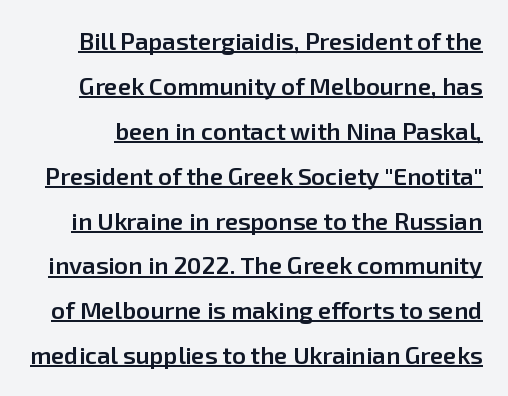
The line texture is even and compact thanks to regular tracking. A typographer would call this underscored text. Is there any slant? The stems are plumb. Emphasis by weight is partial: semibold.
